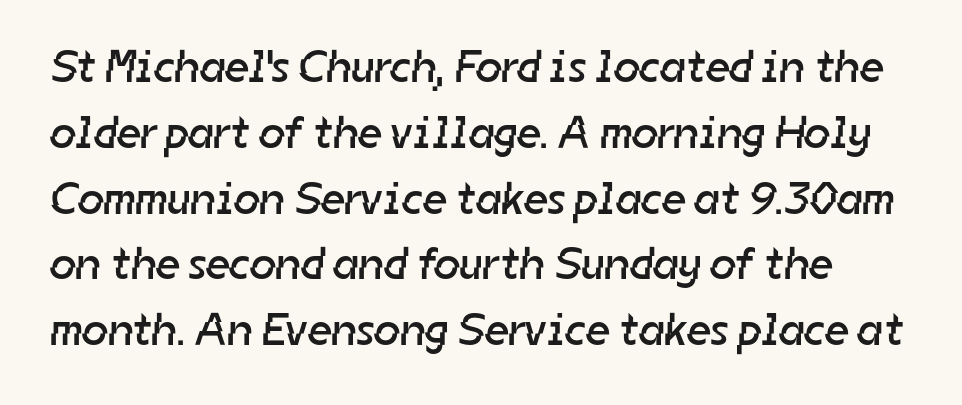
Note: no serifs on the glyphs. Has an underline been added? It has not. This rendering leaves character spacing at its baseline value. This sample has the flowing, uneven cadence of proportional lettering. Stroke mass is kept to a normal reading level or below. Line spacing here is normal.
